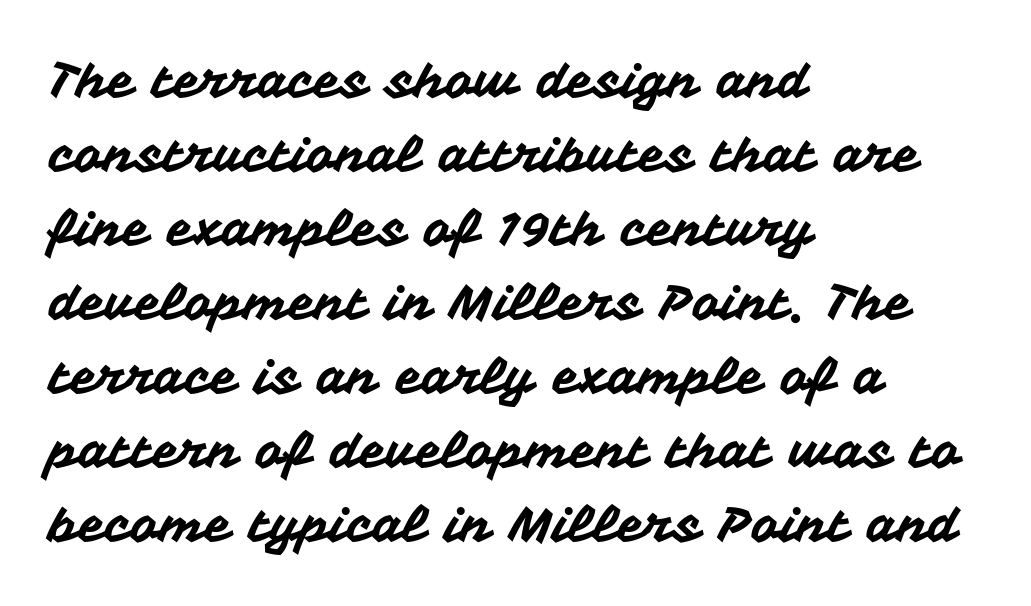
{"serif": "no", "width": "normal", "stroke_contrast": "medium", "x_height": "medium", "monospaced": "no", "underline": "no", "align": "left", "line_spacing": "normal", "line_spacing_ratio": 1.51, "letter_spacing": "normal", "letter_spacing_em": 0.0, "glyph_px": 49}
